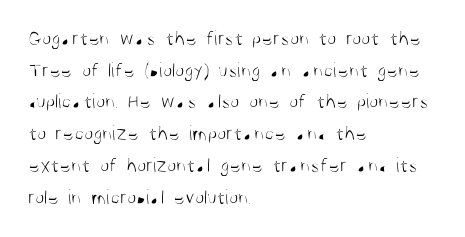
Style check: upright. Leftover space on each line is placed entirely after the last word. The rows are spaced the way most documents space them. The font is comparable to plain body text, perhaps lighter. Honestly, there is no underline to notice here at all. Nobody touched the tracking dial on this one.
